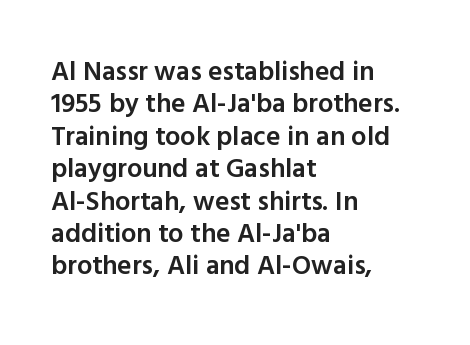
The image shows 27 px text type, upright; set left-aligned, line spacing 1.2x, normal letter spacing, not underlined.
